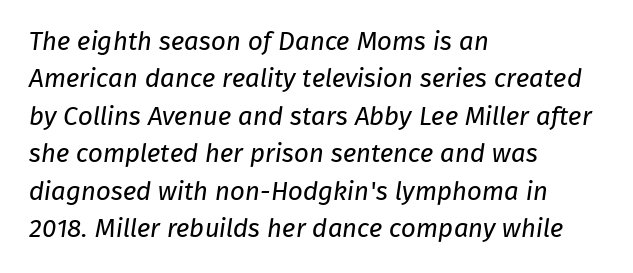
The image shows 26 px text type; set left-aligned, normal line spacing (1.44x), normal letter spacing, not underlined.
